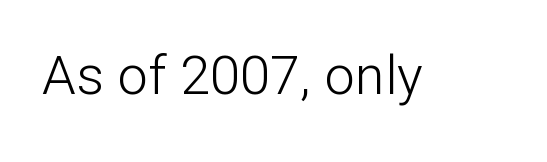
Q: Is the text bold? A: No.
Q: Is the text italic (slanted)? A: No, it is upright.
Q: Is the typeface a serif or a sans-serif typeface? A: Sans-serif.
Q: Is the text underlined? A: No.
Q: Is the spacing between letters normal or unusually wide? A: Normal.
Q: Width (condensed, normal, or wide)? A: Normal.
Q: Stroke contrast? A: Low.
Q: x-height? A: Medium.
Q: Monospaced? A: No.
